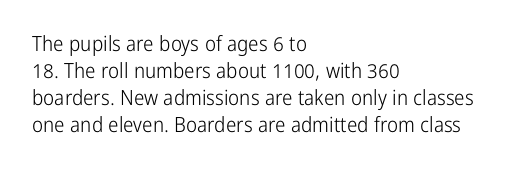
The passage shown is not underscored anywhere. Summary of vertical rhythm: regular, with standard interline spacing. The rag falls on the right side of this text block. Notice how the stems are strictly vertical — no italics here. Vertical stems look standard width or narrower in stroke.
